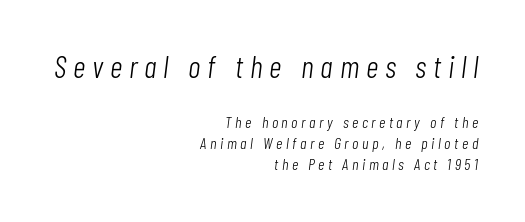
Q: Is the text bold? A: No.
Q: Is the text italic (slanted)? A: Yes, it leans right by about 7 degrees.
Q: Is the text underlined? A: No.
Q: How is the paragraph aligned? A: Right-aligned.
Q: Is the spacing between letters normal or unusually wide? A: Unusually wide.
Q: Is the spacing between lines tight, normal or loose? A: Normal.
Q: Which block of text is set in a larger size, the first (top) or the second (bottom)? A: The first (top) one.
Q: Width (condensed, normal, or wide)? A: Condensed.
Q: Stroke contrast? A: Low.
Q: x-height? A: Medium.
Q: Monospaced? A: No.
